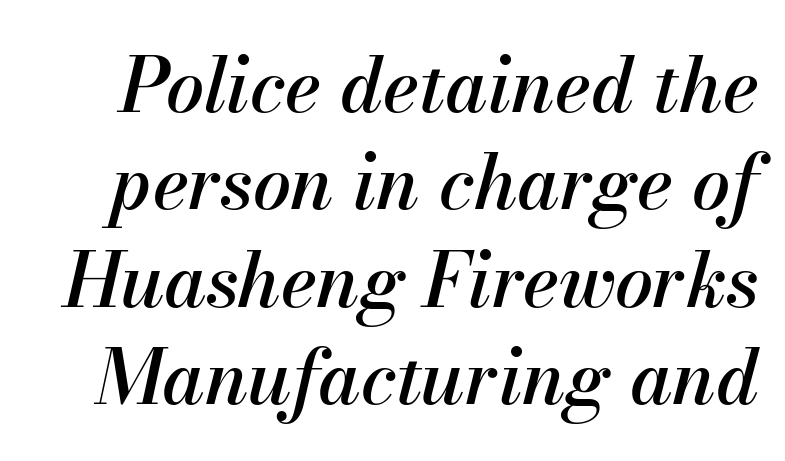
Posture: slanted. Each word holds together tightly as a unit, with standard inter-letter gaps. The space between consecutive lines is moderate. You could not count columns in this text — the font is proportionally spaced.
